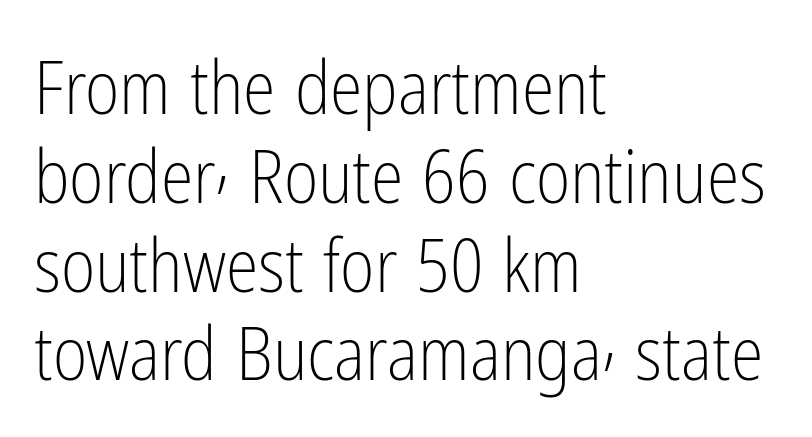
Q: Is the text bold? A: No.
Q: Is the text italic (slanted)? A: No, it is upright.
Q: Is the typeface a serif or a sans-serif typeface? A: Sans-serif.
Q: Is the text underlined? A: No.
Q: How is the paragraph aligned? A: Left-aligned.
Q: Is the spacing between letters normal or unusually wide? A: Normal.
Q: Width (condensed, normal, or wide)? A: Condensed.
Q: Stroke contrast? A: Low.
Q: x-height? A: Medium.
Q: Monospaced? A: No.
